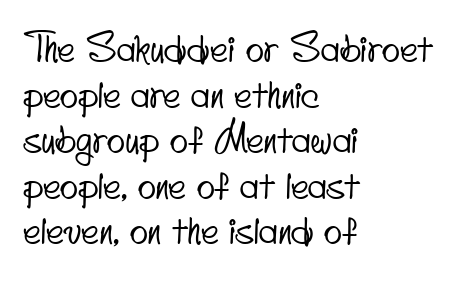
The image shows 38 px condensed sans-serif type; set left-aligned, line spacing 1.2x, normal letter spacing, not underlined; low stroke contrast and a small x-height.
